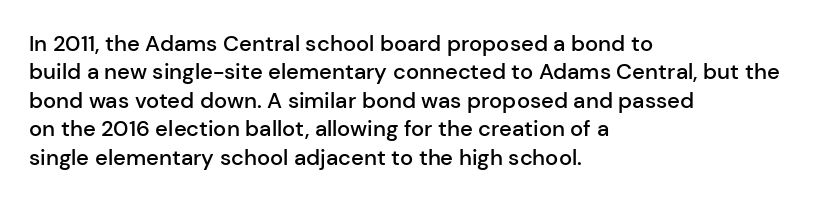
The image shows 22 px text type, upright; set left-aligned, normal line spacing (1.29x), normal letter spacing, not underlined.
